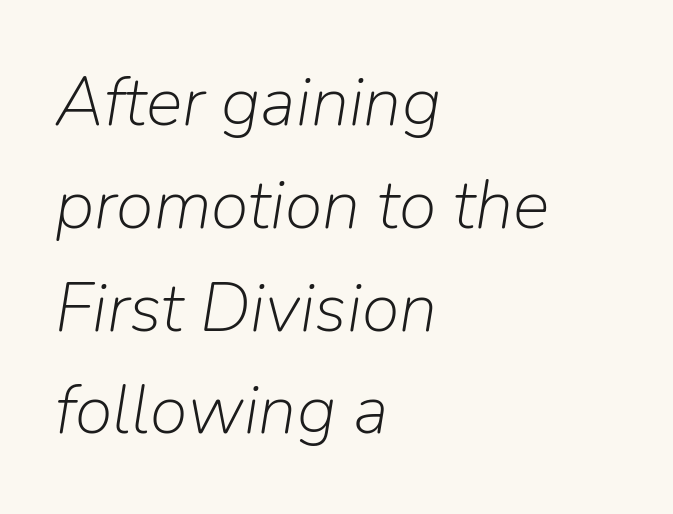
The image shows 69 px light type, italic (leaning right); set left-aligned, normal line spacing (1.49x), normal letter spacing, not underlined; low stroke contrast and a medium x-height.
